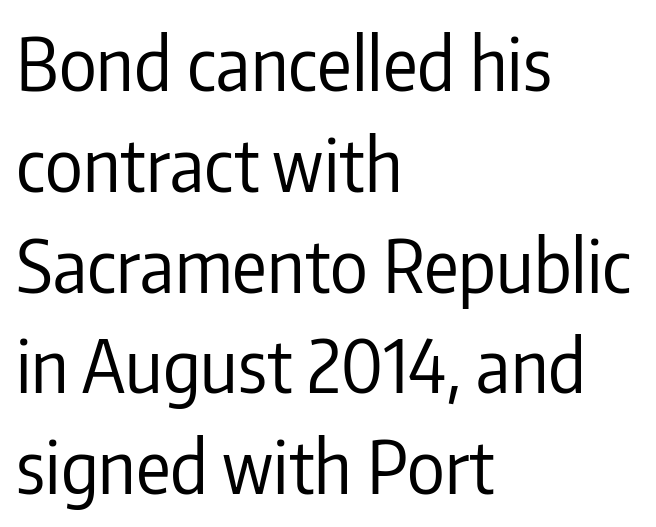
The letters stand straight up with perfectly vertical stems. The passage shown stacks its lines at a standard gap. The face used here is proportionally spaced, like ordinary book or web type. This sample uses a sans-serif face.
